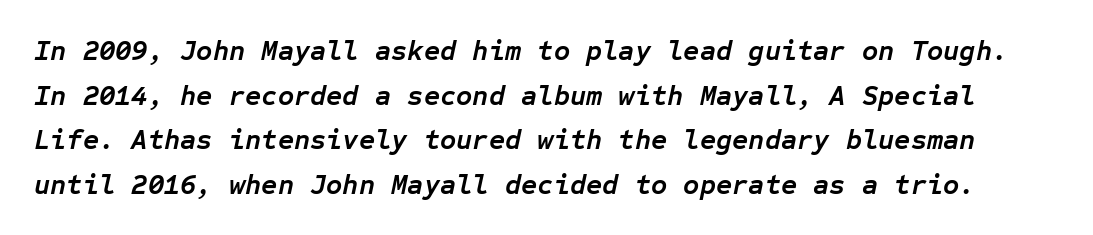
The image shows 28 px semibold type, italic (leaning right), monospaced; set normal line spacing (1.59x), normal letter spacing, not underlined; low stroke contrast and a medium x-height.
